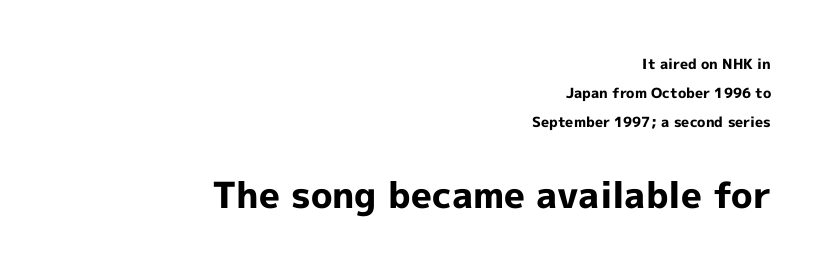
{"serif": "no", "italic": "no", "bold": "yes", "weight": "bold", "width": "normal", "x_height": "medium", "monospaced": "no", "underline": "no", "align": "right", "line_spacing": "loose", "line_spacing_ratio": 2.08, "letter_spacing": "normal", "letter_spacing_em": 0.0, "larger_block": "second", "size_ratio": 2.57, "glyph_px": 36}
